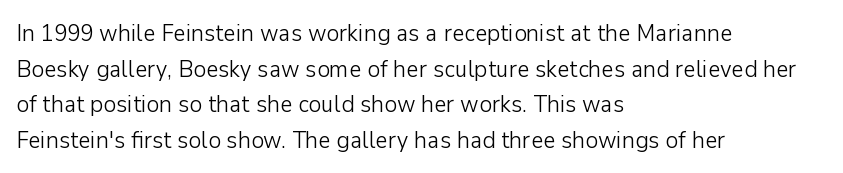
The image shows 24 px text type, upright; set left-aligned, normal line spacing (1.48x), normal letter spacing, not underlined.
